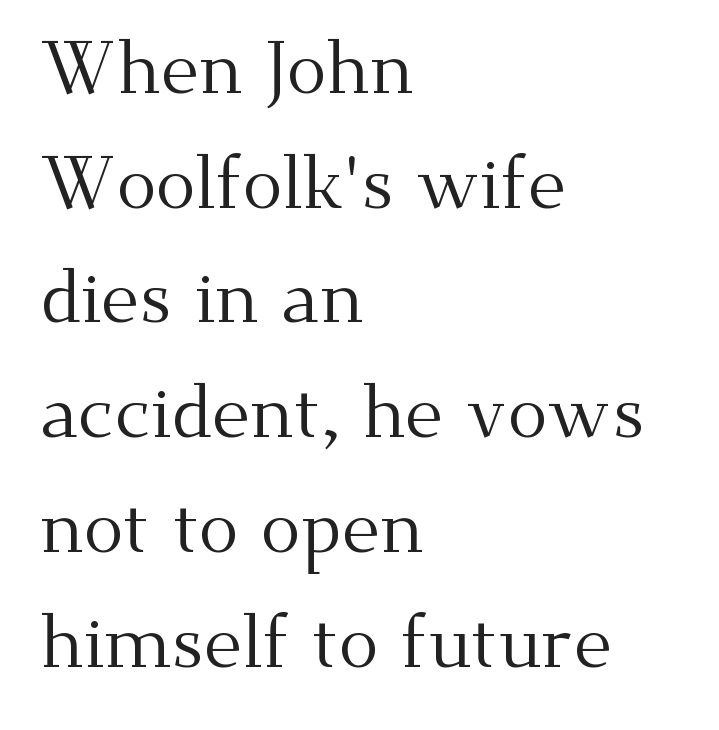
A typesetter would call this zero additional tracking. The cut favours lightness, reaching ordinary text weight at its darkest. Type without underlining. Style check: upright.
